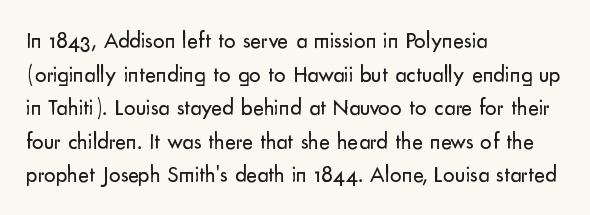
Q: Is the text bold? A: No.
Q: Is the text italic (slanted)? A: No, it is upright.
Q: Is the text underlined? A: No.
Q: How is the paragraph aligned? A: Left-aligned.
Q: Is the spacing between letters normal or unusually wide? A: Normal.
Q: Is the spacing between lines tight, normal or loose? A: Normal.
